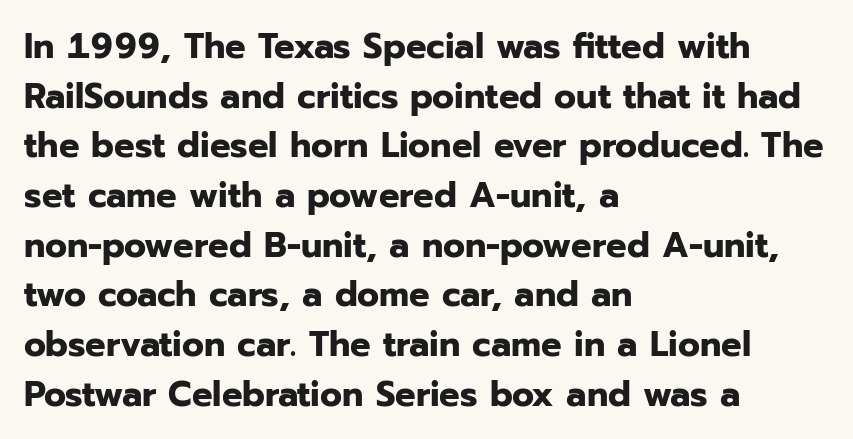
Default kerning and tracking; the words read as compact shapes. The lines in this sample share a left origin and differ only in where they stop. The face used here is a sans, in the tradition of grotesques and geometrics. A normal amount of white space separates one row of letters from the next. This sample has the flowing, uneven cadence of proportional lettering. Weight check: bold — yes, fully.
